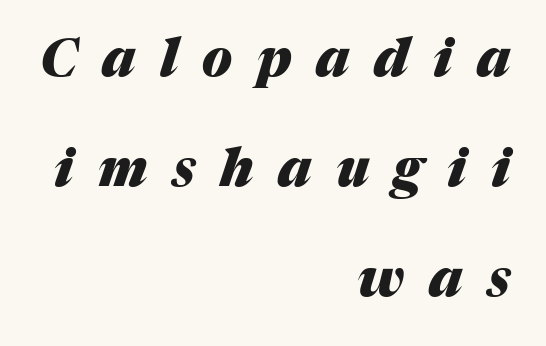
{"italic": "yes", "lean": "right", "slant_degrees": 17, "bold": "yes", "weight": "heavy", "width": "normal", "stroke_contrast": "medium", "x_height": "medium", "monospaced": "no", "underline": "no", "align": "right", "line_spacing": "loose", "line_spacing_ratio": 2.12, "letter_spacing": "wide", "letter_spacing_em": 0.47, "glyph_px": 52}
